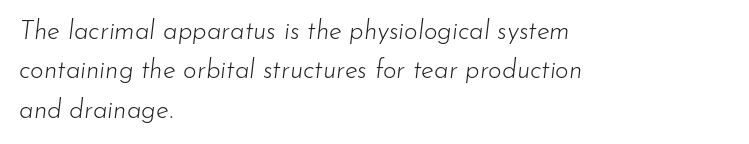
The image shows 26 px text type, italic (leaning right); set left-aligned, normal line spacing (1.51x), normal letter spacing, not underlined.
